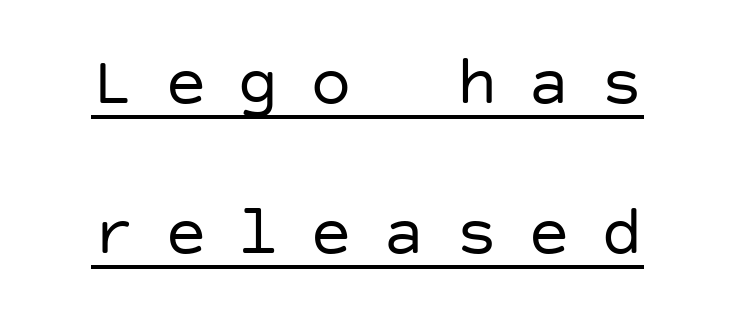
Q: Is the text bold? A: No.
Q: Is the text italic (slanted)? A: No, it is upright.
Q: Is the typeface a serif or a sans-serif typeface? A: Sans-serif.
Q: Is the text underlined? A: Yes.
Q: Is the spacing between letters normal or unusually wide? A: Unusually wide.
Q: Is the spacing between lines tight, normal or loose? A: Loose.
Q: Width (condensed, normal, or wide)? A: Normal.
Q: Stroke contrast? A: Low.
Q: x-height? A: Large.
